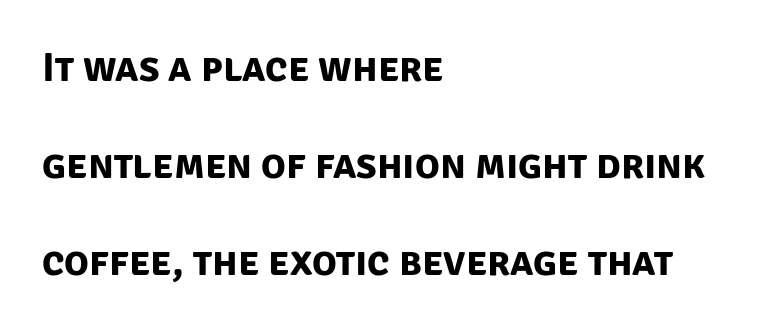
This sample has the flowing, uneven cadence of proportional lettering. I'd call this a sans setting — the letters go barefoot. Letters rest on an invisible, unmarked baseline. Letter spacing: default.
